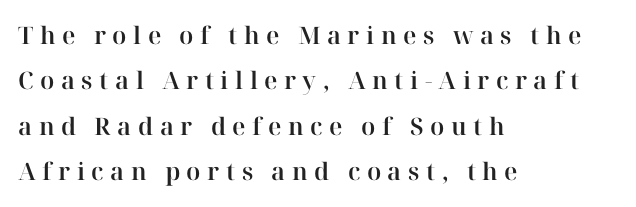
If you drew a line through each stem, it would be perfectly vertical. Beneath every word, the page is bare. What stands out about the letter spacing? Its width — letters are far apart. The lines are quadded left.
